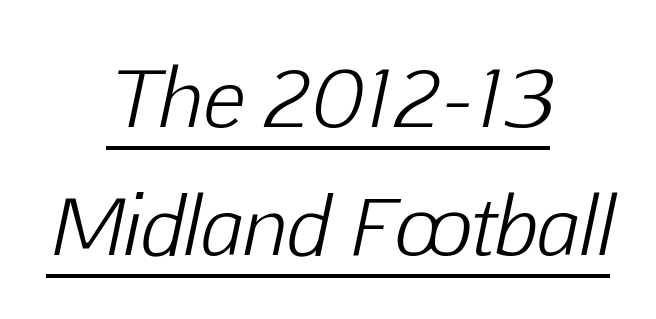
{"italic": "yes", "lean": "right", "slant_degrees": 12, "bold": "no", "weight": "light", "width": "normal", "stroke_contrast": "low", "x_height": "medium", "monospaced": "no", "underline": "yes", "align": "center", "line_spacing": "normal", "line_spacing_ratio": 1.64, "letter_spacing": "normal", "letter_spacing_em": 0.0, "glyph_px": 78}
